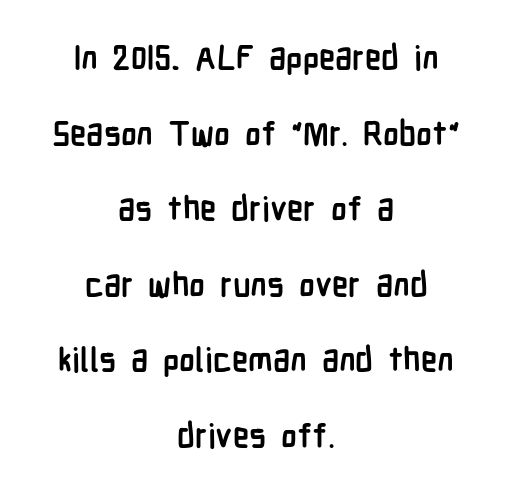
Regarding serifs, this sample does without them. Looks like regular typesetting: each glyph gets only the width it needs. Notice how the stems are strictly vertical — no italics here. The foot of each line stays bare and open. The letters sit at their default tracking, neither squeezed nor spread. Honestly, the rows look like they've been pulled way apart.
